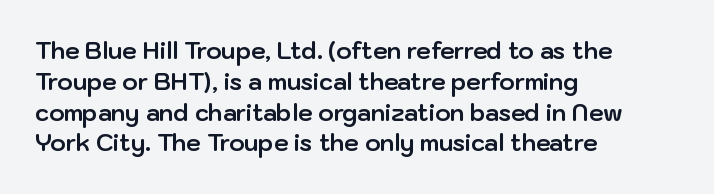
It's the straight-up-and-down kind of type. Descender tails drop into unmarked territory. Weight check: bold — yes, fully. Line beginnings align vertically; line endings do not.
